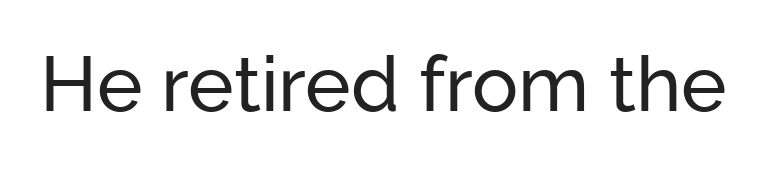
Q: Is the text italic (slanted)? A: No, it is upright.
Q: Is the typeface a serif or a sans-serif typeface? A: Sans-serif.
Q: Is the text underlined? A: No.
Q: Is the spacing between letters normal or unusually wide? A: Normal.
Q: Width (condensed, normal, or wide)? A: Normal.
Q: Stroke contrast? A: Low.
Q: x-height? A: Medium.
Q: Monospaced? A: No.
